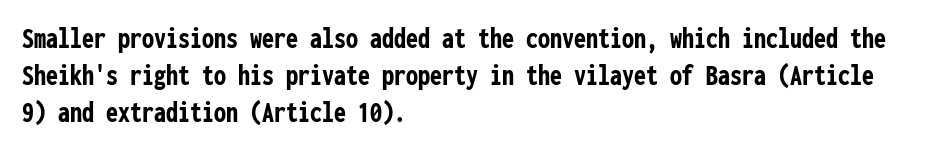
Q: Is the text bold? A: Yes.
Q: Is the text italic (slanted)? A: No, it is upright.
Q: Is the typeface a serif or a sans-serif typeface? A: Sans-serif.
Q: Is the text underlined? A: No.
Q: How is the paragraph aligned? A: Left-aligned.
Q: Is the spacing between letters normal or unusually wide? A: Normal.
Q: Width (condensed, normal, or wide)? A: Condensed.
Q: Stroke contrast? A: Low.
Q: x-height? A: Medium.
Q: Monospaced? A: Yes.
